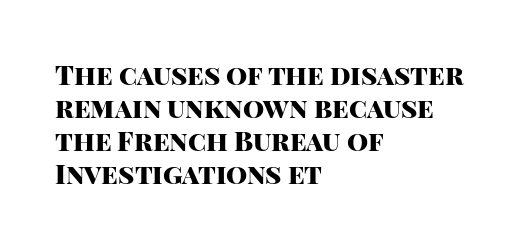
{"italic": "no", "bold": "yes", "underline": "no", "align": "left", "line_spacing_ratio": 1.22, "letter_spacing": "normal", "letter_spacing_em": 0.0, "glyph_px": 27}
